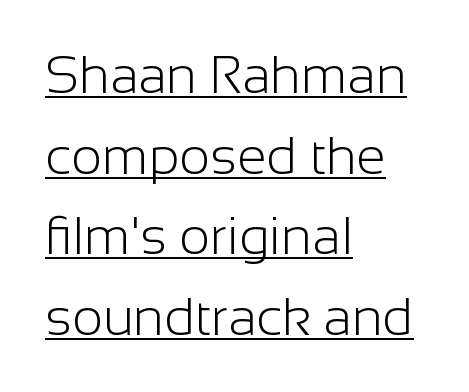
Q: Is the text bold? A: No.
Q: Is the text italic (slanted)? A: No, it is upright.
Q: Is the typeface a serif or a sans-serif typeface? A: Sans-serif.
Q: Is the text underlined? A: Yes.
Q: How is the paragraph aligned? A: Left-aligned.
Q: Is the spacing between letters normal or unusually wide? A: Normal.
Q: Is the spacing between lines tight, normal or loose? A: Normal.
Q: Width (condensed, normal, or wide)? A: Normal.
Q: Stroke contrast? A: Low.
Q: x-height? A: Medium.
Q: Monospaced? A: No.
